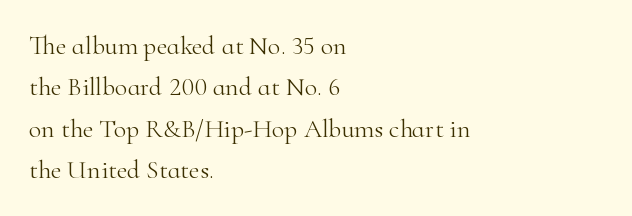
The image shows 26 px text type, upright; set left-aligned, normal line spacing (1.59x), normal letter spacing, not underlined.
